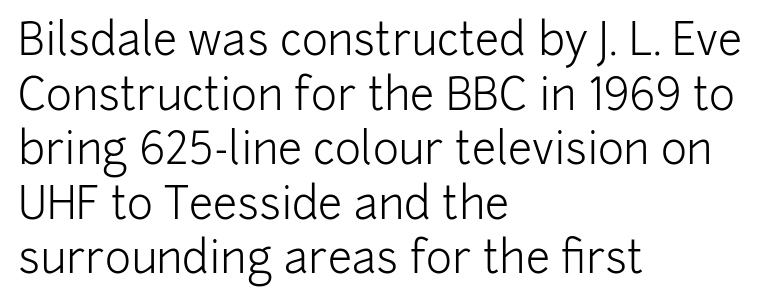
Tall strokes in this sample are plumb rather than angled. No chunkiness to these letters — they're not bold. Look at the tracking — it's just the regular setting, nothing added. Look at the bottom of the vertical strokes: they stop flat, with no serifs.
